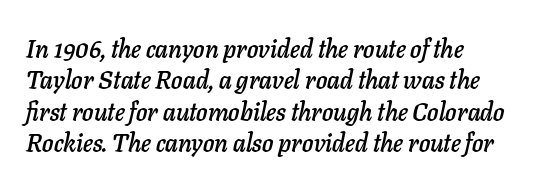
The image shows 25 px text type, italic (leaning right); set normal line spacing (1.26x), normal letter spacing, not underlined.
